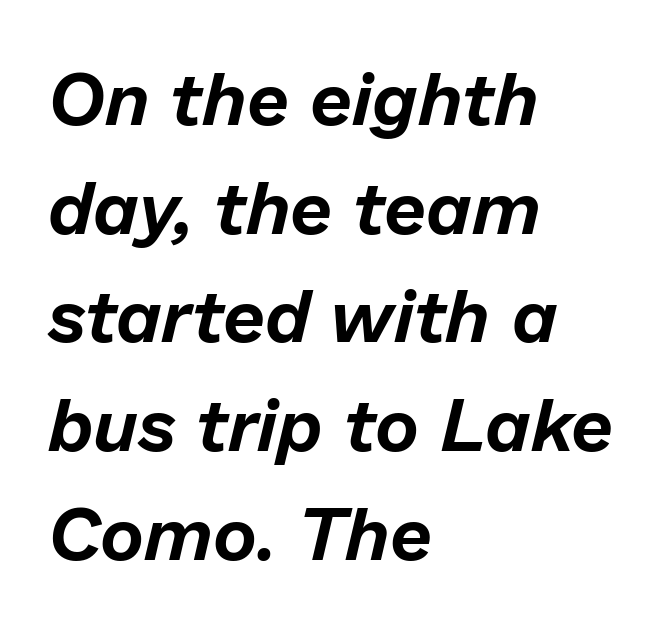
Q: Is the text italic (slanted)? A: Yes, it leans right by about 13 degrees.
Q: Is the text underlined? A: No.
Q: How is the paragraph aligned? A: Left-aligned.
Q: Is the spacing between letters normal or unusually wide? A: Normal.
Q: Is the spacing between lines tight, normal or loose? A: Normal.
Q: Width (condensed, normal, or wide)? A: Normal.
Q: Stroke contrast? A: Low.
Q: x-height? A: Medium.
Q: Monospaced? A: No.
